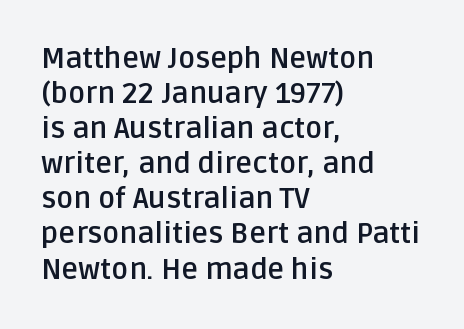
{"serif": "no", "italic": "no", "bold": "yes", "weight": "semibold", "width": "normal", "stroke_contrast": "low", "x_height": "large", "monospaced": "no", "underline": "no", "align": "left", "line_spacing_ratio": 1.21, "letter_spacing": "normal", "letter_spacing_em": 0.0, "glyph_px": 29}
